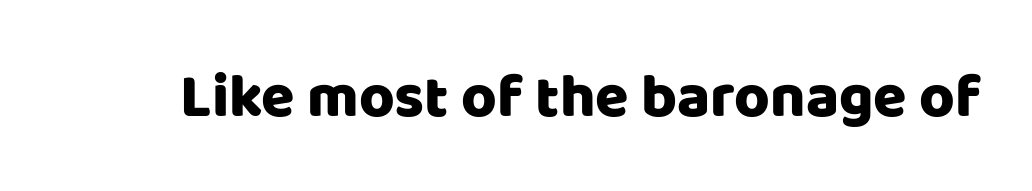
{"serif": "no", "italic": "no", "width": "normal", "stroke_contrast": "low", "x_height": "large", "monospaced": "no", "underline": "no", "letter_spacing": "normal", "letter_spacing_em": 0.0, "glyph_px": 61}
